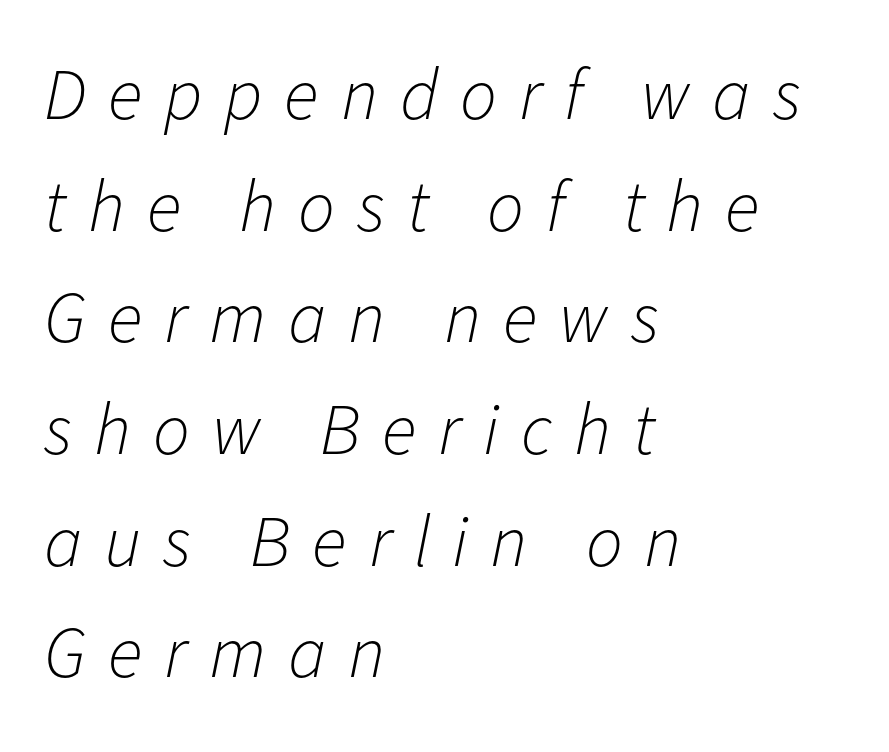
The image shows 73 px light type, italic (leaning right); set left-aligned, normal line spacing (1.53x), unusually wide letter spacing (+0.3 em), not underlined; low stroke contrast and a medium x-height.
